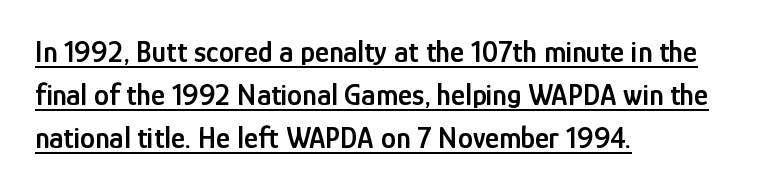
Regarding serifs, this sample does without them. The vertical gap from one line to the next is medium. Honestly, the letter spacing is just normal — you wouldn't notice it. This is the regular roman posture of the typeface. Do the characters align in a grid? No, the font is proportional. In CSS terms this would be text-align: left.
